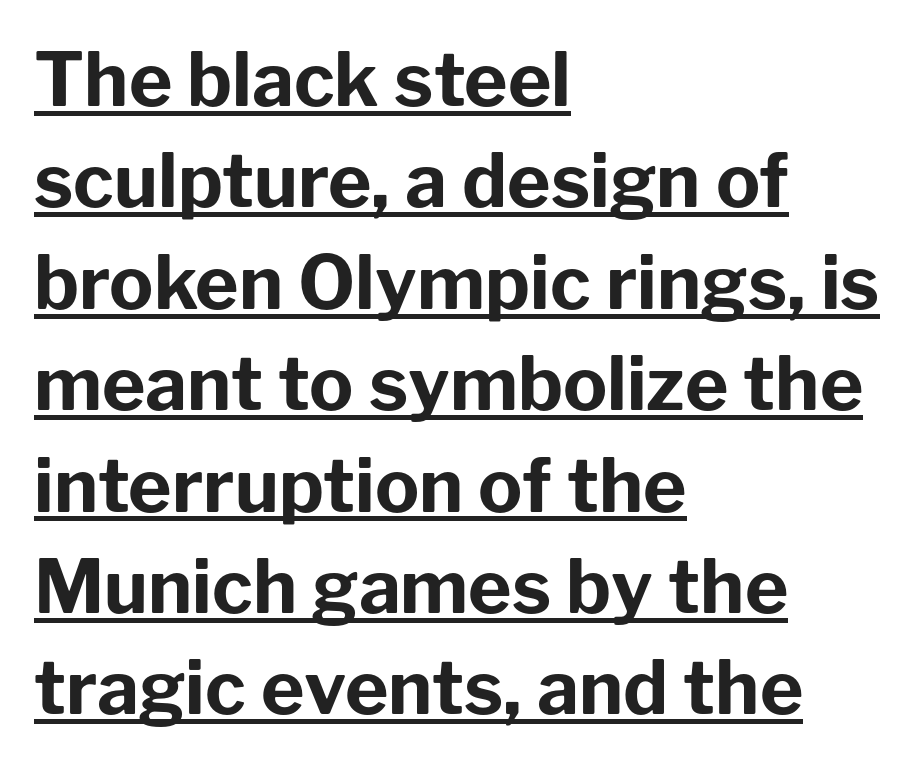
{"serif": "no", "italic": "no", "bold": "yes", "weight": "bold", "width": "normal", "stroke_contrast": "low", "x_height": "medium", "monospaced": "no", "underline": "yes", "align": "left", "line_spacing": "normal", "line_spacing_ratio": 1.37, "letter_spacing": "normal", "letter_spacing_em": 0.0, "glyph_px": 74}
